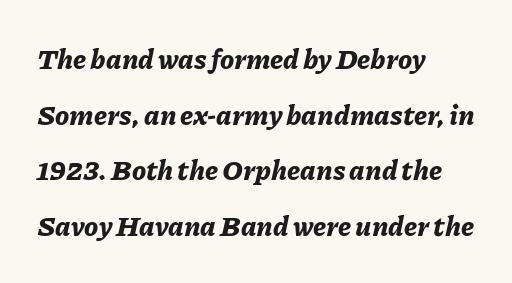
The image shows 28 px bold type, italic (leaning right); set left-aligned, loose line spacing (1.99x), normal letter spacing, not underlined; low stroke contrast and a medium x-height.
